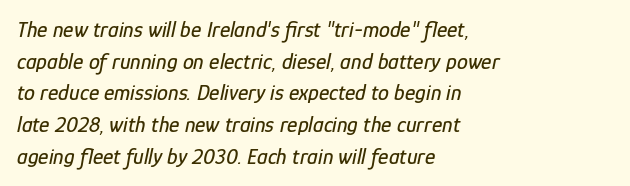
The image shows 22 px text type, italic (leaning right); set left-aligned, normal line spacing (1.44x), normal letter spacing, not underlined.
